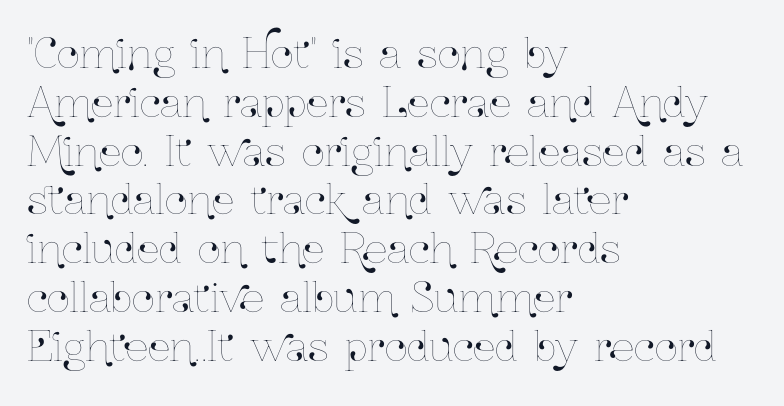
Q: Is the text italic (slanted)? A: No, it is upright.
Q: Is the text underlined? A: No.
Q: How is the paragraph aligned? A: Left-aligned.
Q: Is the spacing between letters normal or unusually wide? A: Normal.
Q: Width (condensed, normal, or wide)? A: Condensed.
Q: Stroke contrast? A: Low.
Q: x-height? A: Medium.
Q: Monospaced? A: No.
